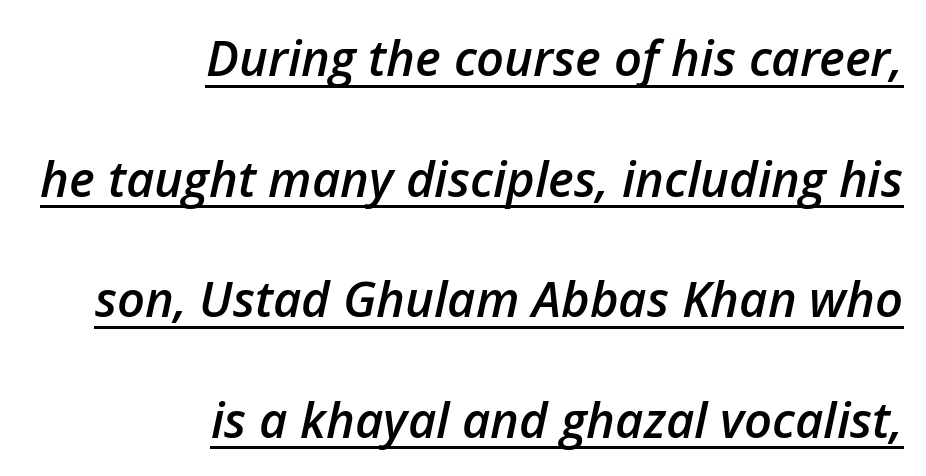
The image shows 49 px semibold type, italic (leaning right); set right-aligned, loose line spacing (2.46x), normal letter spacing, underlined; low stroke contrast and a medium x-height.
